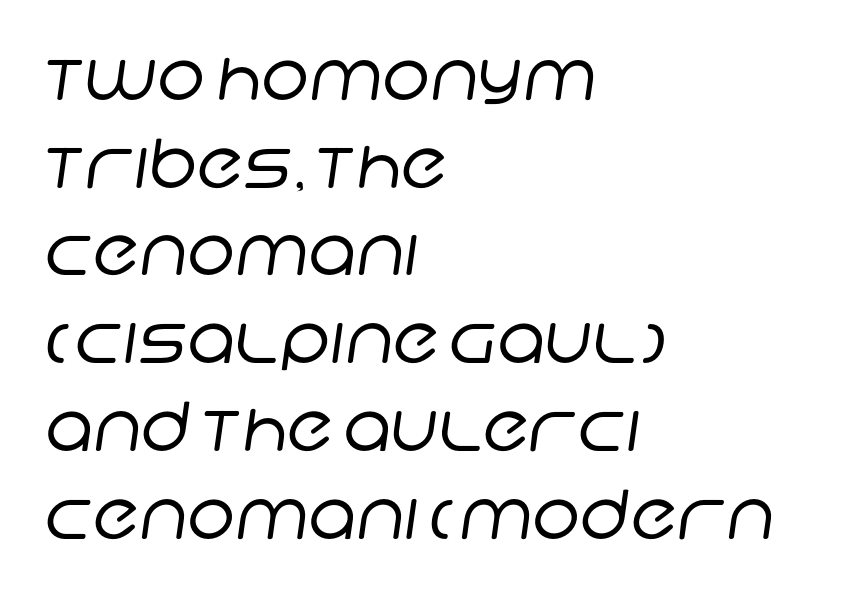
The image shows 68 px regular-weight sans-serif type; set left-aligned, normal line spacing (1.29x), normal letter spacing, not underlined; low stroke contrast and a large x-height.
